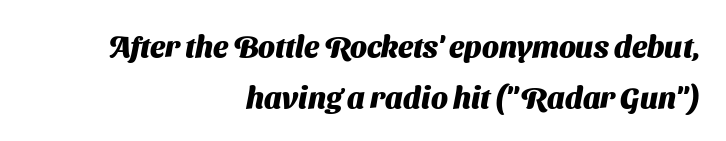
Q: Is the text bold? A: Yes.
Q: Is the typeface a serif or a sans-serif typeface? A: Sans-serif.
Q: Is the text underlined? A: No.
Q: How is the paragraph aligned? A: Right-aligned.
Q: Is the spacing between letters normal or unusually wide? A: Normal.
Q: Width (condensed, normal, or wide)? A: Normal.
Q: Stroke contrast? A: Medium.
Q: x-height? A: Medium.
Q: Monospaced? A: No.
